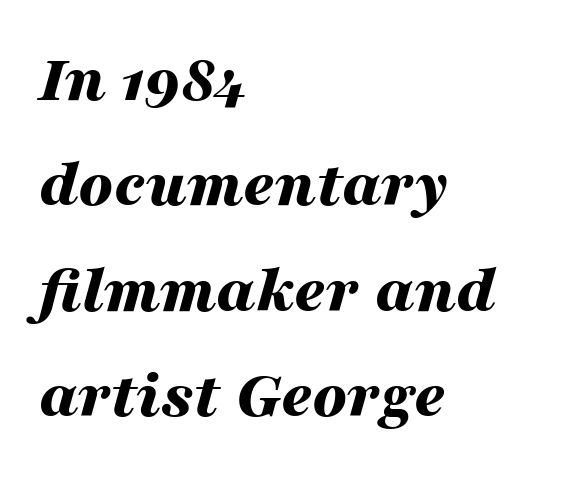
The image shows 68 px bold, wide type, italic (leaning right); set left-aligned, normal line spacing (1.55x), normal letter spacing, not underlined; medium stroke contrast and a medium x-height.
